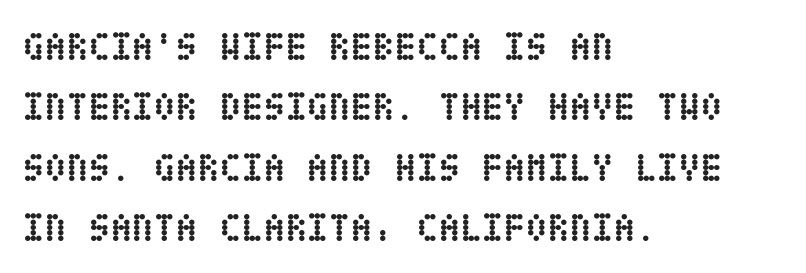
{"italic": "no", "bold": "yes", "weight": "semibold", "width": "condensed", "stroke_contrast": "low", "x_height": "large", "underline": "no", "align": "left", "line_spacing": "normal", "line_spacing_ratio": 1.51, "letter_spacing": "normal", "letter_spacing_em": 0.0, "glyph_px": 40}
